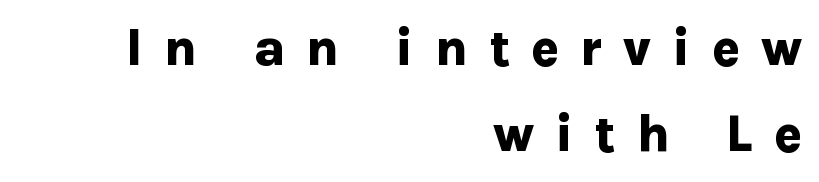
Q: Is the text bold? A: Yes.
Q: Is the text italic (slanted)? A: No, it is upright.
Q: Is the typeface a serif or a sans-serif typeface? A: Sans-serif.
Q: Is the text underlined? A: No.
Q: How is the paragraph aligned? A: Right-aligned.
Q: Is the spacing between letters normal or unusually wide? A: Unusually wide.
Q: Is the spacing between lines tight, normal or loose? A: Normal.
Q: Width (condensed, normal, or wide)? A: Normal.
Q: Stroke contrast? A: Low.
Q: x-height? A: Medium.
Q: Monospaced? A: No.
